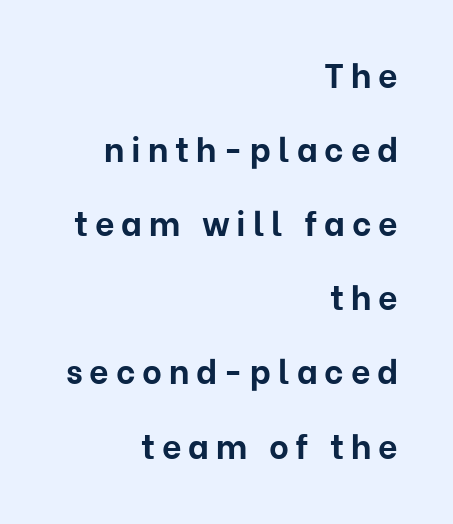
Is this a sans? Yes — the strokes have no serifs. Notice how thick the strokes are: this is what a full bold looks like. Layout note: lines flush right. Unlike italic type, these characters show no tilt at all. Beneath every word, the page is bare. The letters advance in unequal steps, a hallmark of proportional type.
